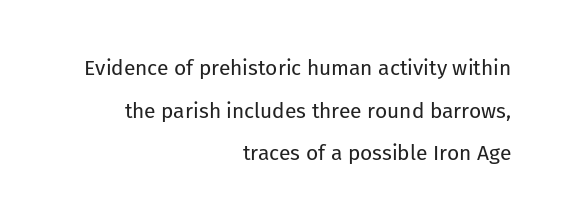
Q: Is the text bold? A: No.
Q: Is the text italic (slanted)? A: No, it is upright.
Q: Is the text underlined? A: No.
Q: How is the paragraph aligned? A: Right-aligned.
Q: Is the spacing between letters normal or unusually wide? A: Normal.
Q: Is the spacing between lines tight, normal or loose? A: Loose.
